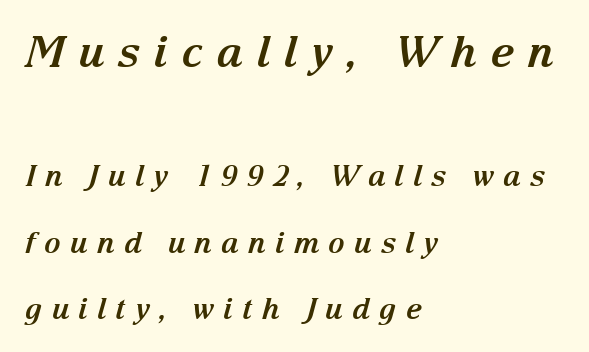
{"serif": "yes", "italic": "yes", "lean": "right", "slant_degrees": 15, "bold": "yes", "weight": "bold", "width": "normal", "stroke_contrast": "medium", "x_height": "medium", "monospaced": "no", "underline": "no", "align": "left", "line_spacing": "loose", "line_spacing_ratio": 2.28, "letter_spacing": "wide", "letter_spacing_em": 0.3, "larger_block": "first", "size_ratio": 1.48, "glyph_px": 43}
